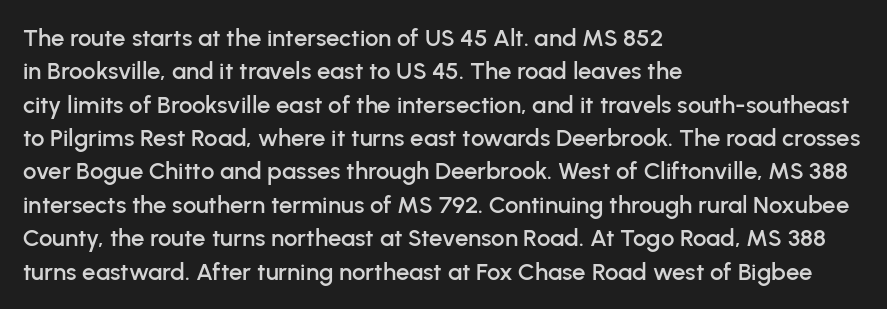
The image shows 24 px text type, upright; set left-aligned, normal line spacing (1.39x), normal letter spacing, not underlined.
